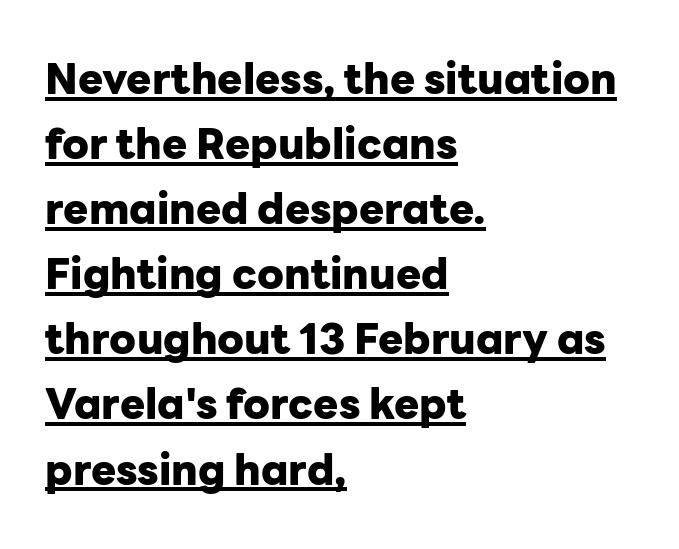
{"serif": "no", "italic": "no", "bold": "yes", "weight": "heavy", "width": "normal", "stroke_contrast": "low", "x_height": "medium", "monospaced": "no", "underline": "yes", "align": "left", "line_spacing": "normal", "line_spacing_ratio": 1.55, "letter_spacing": "normal", "letter_spacing_em": 0.0, "glyph_px": 42}
